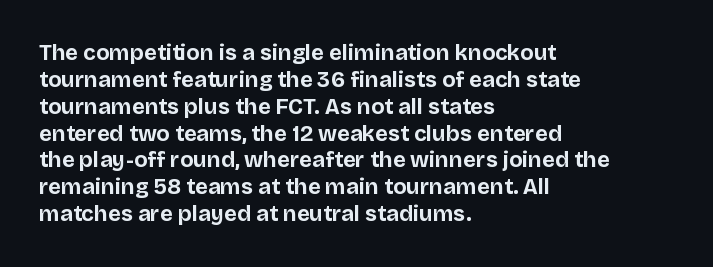
The image shows 22 px bold type, upright; set left-aligned, line spacing 1.22x, normal letter spacing, not underlined.
